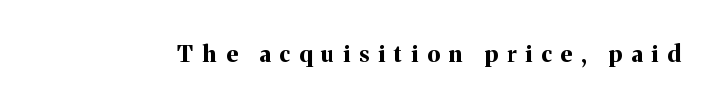
The image shows 23 px bold type, upright; set unusually wide letter spacing (+0.39 em), not underlined.
